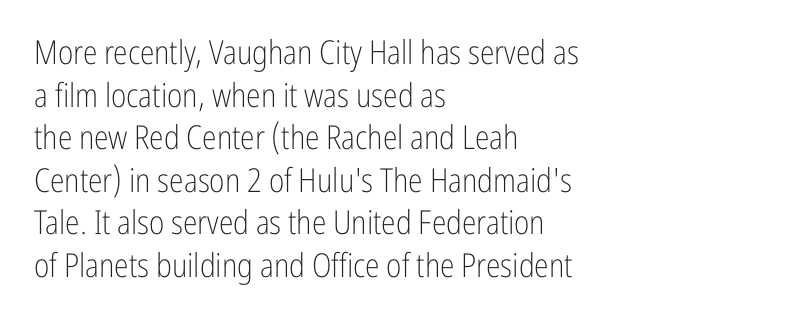
Q: Is the text bold? A: No.
Q: Is the text italic (slanted)? A: No, it is upright.
Q: Is the typeface a serif or a sans-serif typeface? A: Sans-serif.
Q: Is the text underlined? A: No.
Q: How is the paragraph aligned? A: Left-aligned.
Q: Is the spacing between letters normal or unusually wide? A: Normal.
Q: Is the spacing between lines tight, normal or loose? A: Normal.
Q: Width (condensed, normal, or wide)? A: Condensed.
Q: Stroke contrast? A: Low.
Q: x-height? A: Medium.
Q: Monospaced? A: No.
